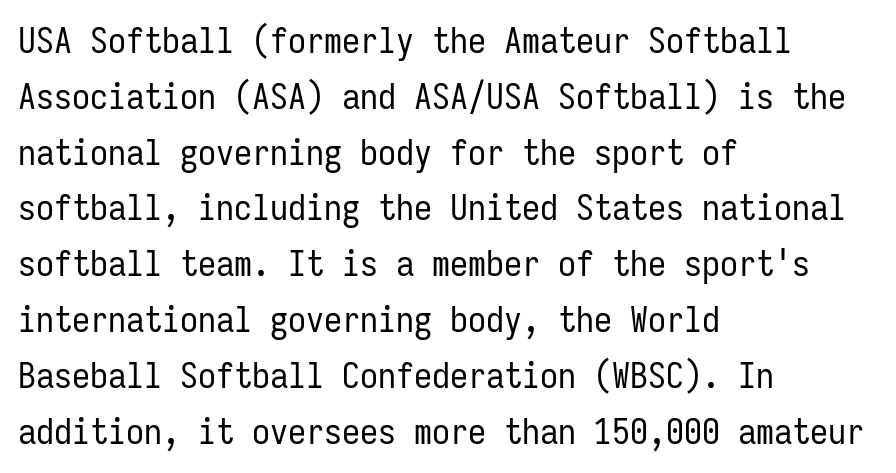
{"serif": "no", "italic": "no", "bold": "no", "weight": "regular", "width": "condensed", "stroke_contrast": "low", "x_height": "medium", "monospaced": "yes", "underline": "no", "align": "left", "line_spacing": "normal", "line_spacing_ratio": 1.55, "letter_spacing": "normal", "letter_spacing_em": 0.0, "glyph_px": 36}
